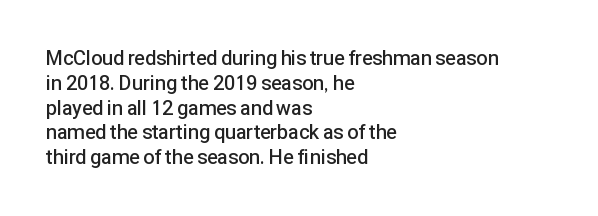
{"italic": "no", "bold": "semi", "underline": "no", "align": "left", "line_spacing_ratio": 1.24, "letter_spacing": "normal", "letter_spacing_em": 0.0, "glyph_px": 20}
